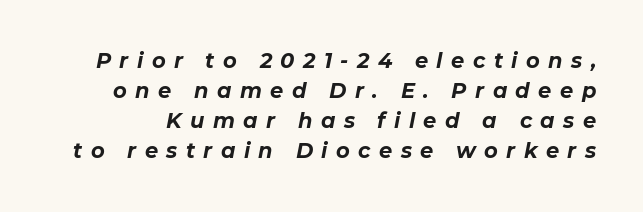
{"italic": "yes", "lean": "right", "slant_degrees": 11, "bold": "yes", "underline": "no", "line_spacing": "normal", "line_spacing_ratio": 1.43, "letter_spacing": "wide", "letter_spacing_em": 0.4, "glyph_px": 21}
